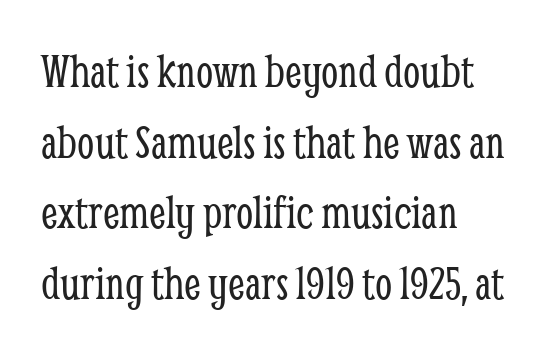
The image shows 49 px light, condensed serif type, upright; set left-aligned, normal line spacing (1.44x), normal letter spacing, not underlined; low stroke contrast and a medium x-height.
